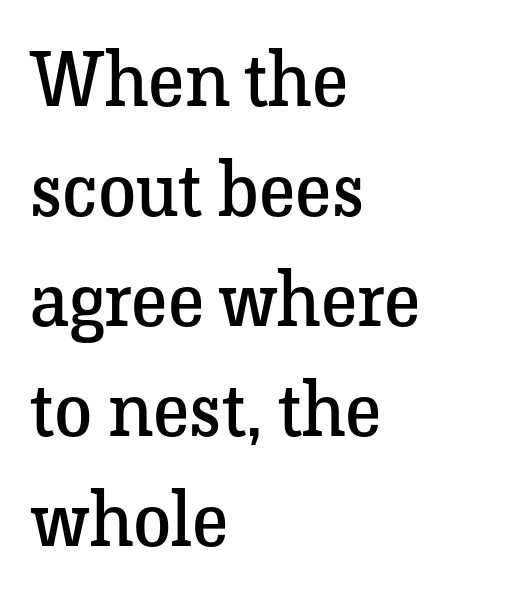
The image shows 77 px regular-weight serif type, upright; set left-aligned, normal line spacing (1.43x), normal letter spacing, not underlined; low stroke contrast and a medium x-height.
